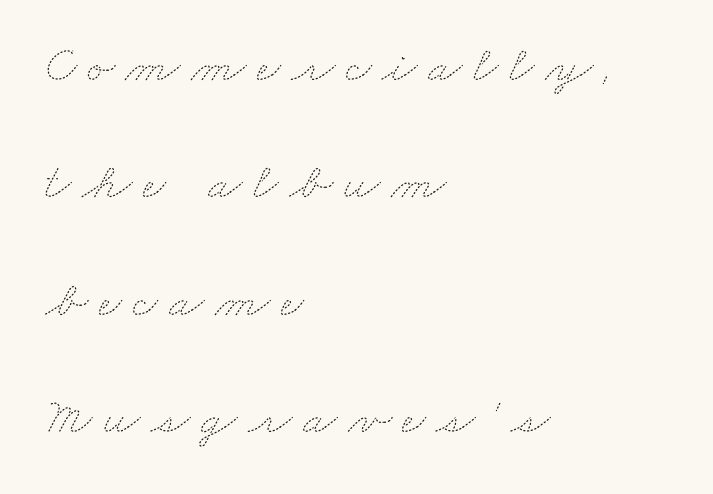
Q: Is the text bold? A: No.
Q: Is the text underlined? A: No.
Q: How is the paragraph aligned? A: Left-aligned.
Q: Is the spacing between letters normal or unusually wide? A: Unusually wide.
Q: Is the spacing between lines tight, normal or loose? A: Loose.
Q: Width (condensed, normal, or wide)? A: Wide.
Q: Stroke contrast? A: Medium.
Q: x-height? A: Small.
Q: Monospaced? A: No.
